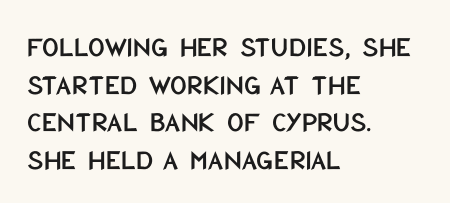
{"serif": "no", "italic": "no", "width": "condensed", "stroke_contrast": "low", "x_height": "large", "monospaced": "no", "underline": "no", "align": "left", "line_spacing": "normal", "line_spacing_ratio": 1.3, "letter_spacing": "normal", "letter_spacing_em": 0.0, "glyph_px": 29}
